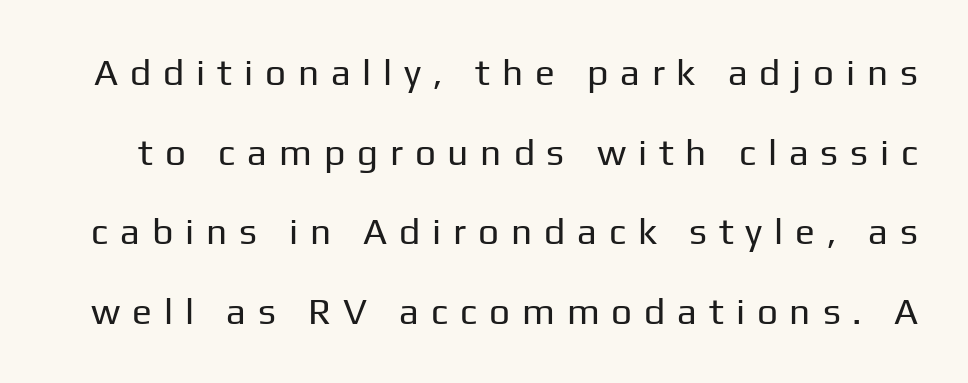
{"serif": "no", "italic": "no", "bold": "no", "weight": "regular", "width": "normal", "stroke_contrast": "low", "x_height": "medium", "monospaced": "no", "underline": "no", "line_spacing": "loose", "line_spacing_ratio": 2.15, "letter_spacing": "wide", "letter_spacing_em": 0.32, "glyph_px": 37}
